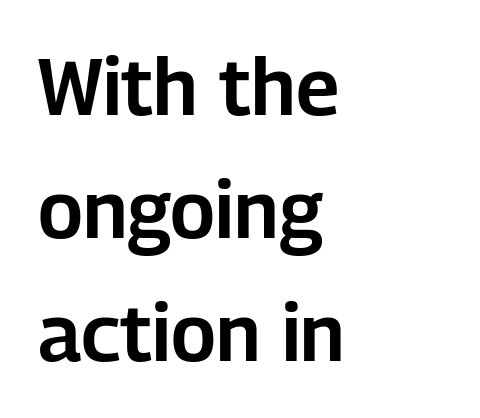
Q: Is the text italic (slanted)? A: No, it is upright.
Q: Is the typeface a serif or a sans-serif typeface? A: Sans-serif.
Q: Is the text underlined? A: No.
Q: How is the paragraph aligned? A: Left-aligned.
Q: Is the spacing between letters normal or unusually wide? A: Normal.
Q: Is the spacing between lines tight, normal or loose? A: Normal.
Q: Width (condensed, normal, or wide)? A: Normal.
Q: Stroke contrast? A: Low.
Q: x-height? A: Medium.
Q: Monospaced? A: No.
